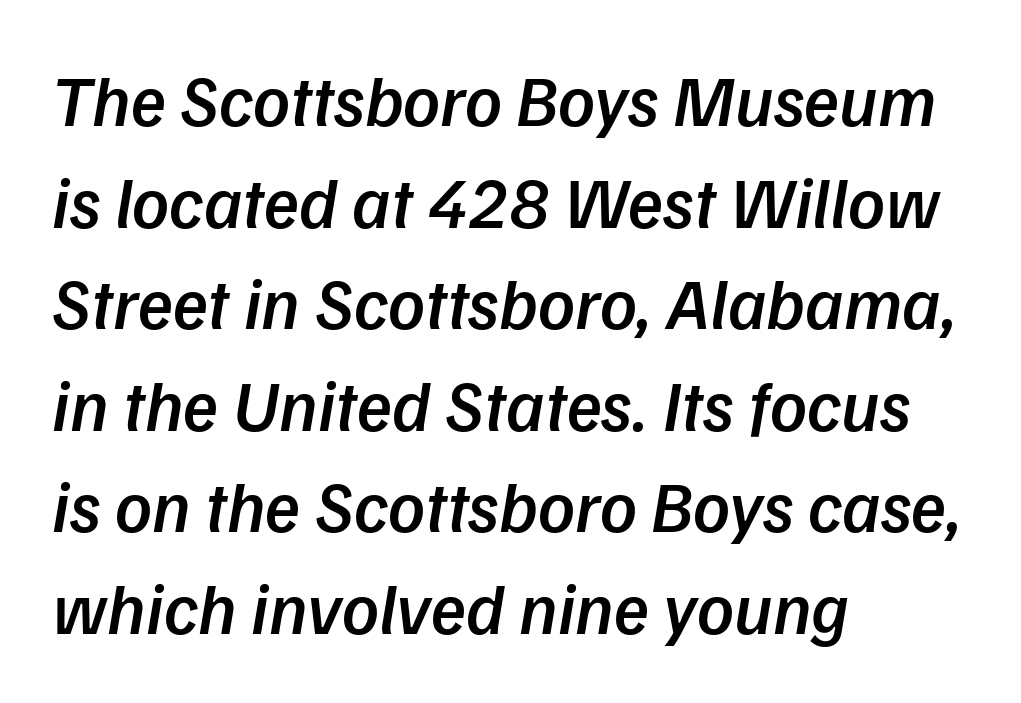
{"italic": "yes", "lean": "right", "slant_degrees": 9, "bold": "semi", "weight": "semibold", "width": "normal", "stroke_contrast": "low", "x_height": "medium", "monospaced": "no", "underline": "no", "align": "left", "line_spacing": "normal", "line_spacing_ratio": 1.41, "letter_spacing": "normal", "letter_spacing_em": 0.0, "glyph_px": 72}
